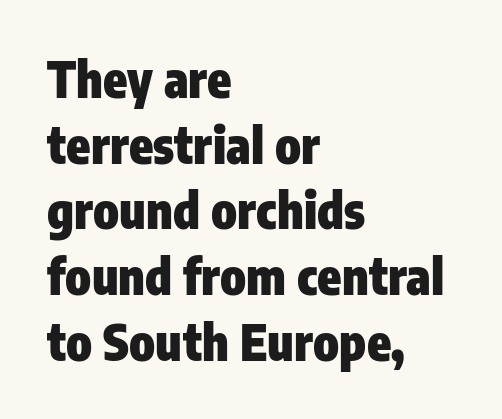
{"serif": "no", "italic": "no", "bold": "yes", "weight": "heavy", "width": "condensed", "stroke_contrast": "low", "x_height": "medium", "monospaced": "no", "underline": "no", "align": "left", "line_spacing": "normal", "line_spacing_ratio": 1.34, "letter_spacing": "normal", "letter_spacing_em": 0.0, "glyph_px": 49}
